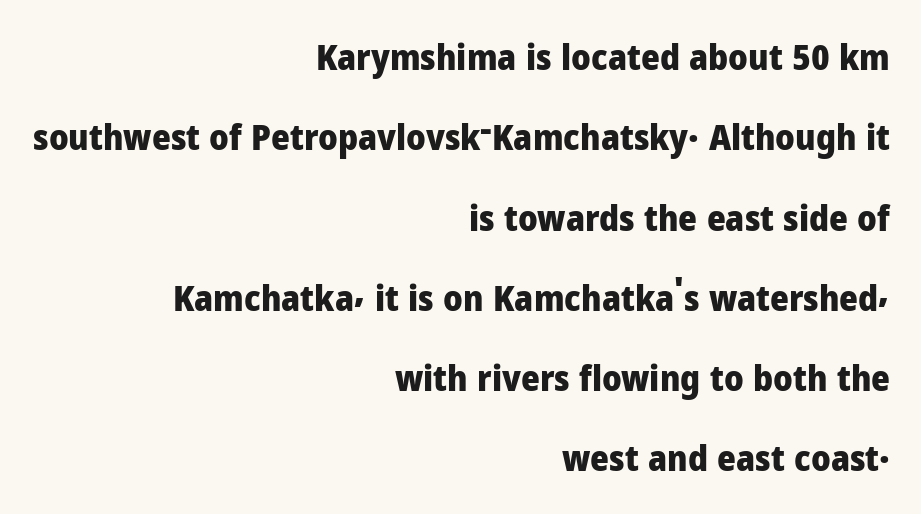
The image shows 36 px heavy sans-serif type, upright; set right-aligned, loose line spacing (2.23x), normal letter spacing, not underlined; low stroke contrast and a medium x-height.
